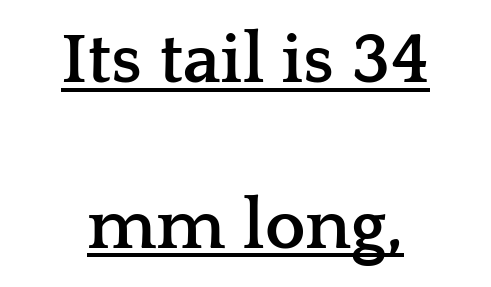
Character widths vary here, with narrow letters taking less room than wide ones. Vertical strokes here are truly vertical. In terms of letterform style, serifs are clearly present. How would I describe the line gaps? Wide and relaxed.
